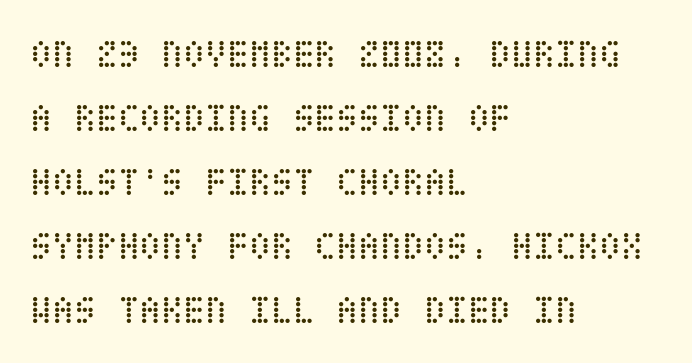
{"italic": "no", "bold": "no", "weight": "regular", "width": "condensed", "stroke_contrast": "low", "x_height": "large", "underline": "no", "align": "left", "line_spacing": "normal", "line_spacing_ratio": 1.6, "letter_spacing": "normal", "letter_spacing_em": 0.0, "glyph_px": 40}
